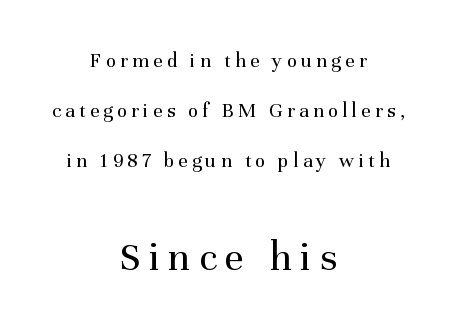
{"serif": "yes", "italic": "no", "bold": "no", "weight": "regular", "width": "normal", "stroke_contrast": "medium", "x_height": "medium", "monospaced": "no", "underline": "no", "align": "center", "line_spacing": "loose", "line_spacing_ratio": 2.38, "letter_spacing": "wide", "letter_spacing_em": 0.2, "larger_block": "second", "size_ratio": 2.0, "glyph_px": 42}
